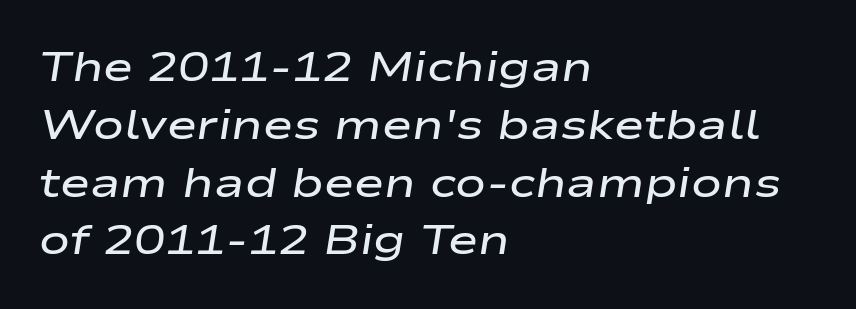
{"italic": "yes", "lean": "right", "slant_degrees": 9, "bold": "semi", "weight": "semibold", "width": "wide", "stroke_contrast": "low", "x_height": "medium", "monospaced": "no", "underline": "no", "align": "left", "line_spacing": "normal", "line_spacing_ratio": 1.41, "letter_spacing": "normal", "letter_spacing_em": 0.0, "glyph_px": 41}
